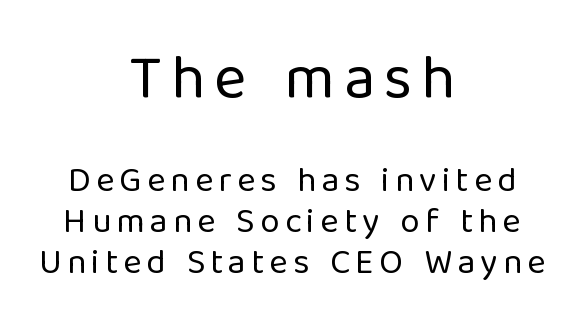
{"serif": "no", "italic": "no", "bold": "no", "weight": "regular", "width": "normal", "stroke_contrast": "low", "x_height": "medium", "monospaced": "no", "underline": "no", "align": "center", "line_spacing_ratio": 1.18, "larger_block": "first", "size_ratio": 1.77, "glyph_px": 62}
